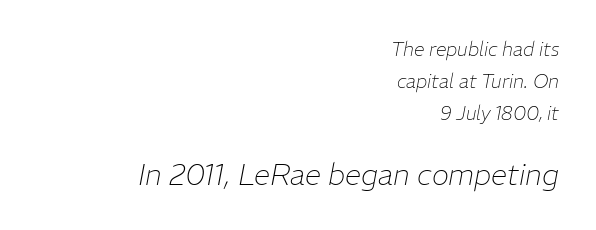
Q: Is the text bold? A: No.
Q: Is the text italic (slanted)? A: Yes, it leans right by about 11 degrees.
Q: Is the text underlined? A: No.
Q: How is the paragraph aligned? A: Right-aligned.
Q: Is the spacing between letters normal or unusually wide? A: Normal.
Q: Is the spacing between lines tight, normal or loose? A: Normal.
Q: Which block of text is set in a larger size, the first (top) or the second (bottom)? A: The second (bottom) one.
Q: Width (condensed, normal, or wide)? A: Normal.
Q: Stroke contrast? A: Low.
Q: x-height? A: Medium.
Q: Monospaced? A: No.
